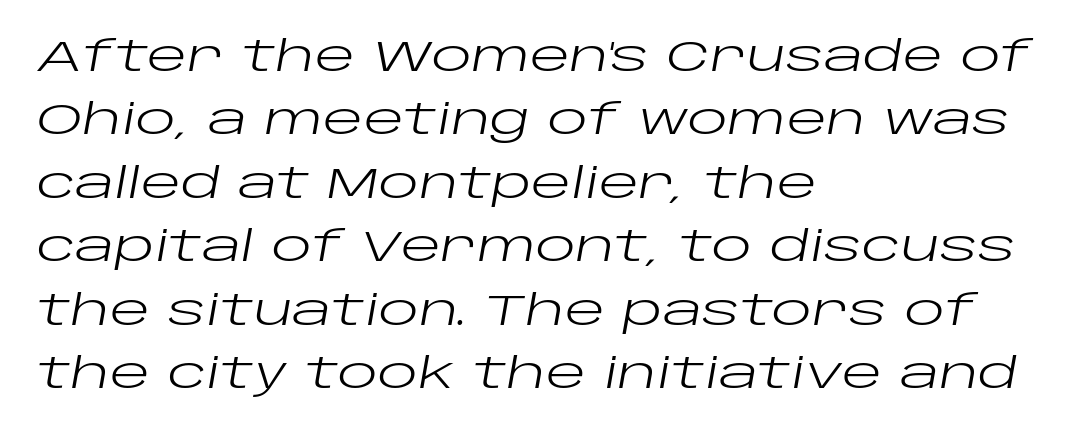
{"italic": "yes", "lean": "right", "slant_degrees": 10, "bold": "no", "weight": "regular", "width": "wide", "stroke_contrast": "low", "x_height": "large", "monospaced": "no", "underline": "no", "align": "left", "line_spacing": "normal", "line_spacing_ratio": 1.51, "letter_spacing": "normal", "letter_spacing_em": 0.0, "glyph_px": 42}
